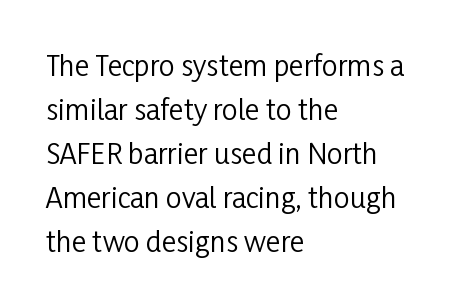
Q: Is the text bold? A: No.
Q: Is the text italic (slanted)? A: No, it is upright.
Q: Is the typeface a serif or a sans-serif typeface? A: Sans-serif.
Q: Is the text underlined? A: No.
Q: How is the paragraph aligned? A: Left-aligned.
Q: Is the spacing between letters normal or unusually wide? A: Normal.
Q: Is the spacing between lines tight, normal or loose? A: Normal.
Q: Width (condensed, normal, or wide)? A: Condensed.
Q: Stroke contrast? A: Low.
Q: x-height? A: Medium.
Q: Monospaced? A: No.
